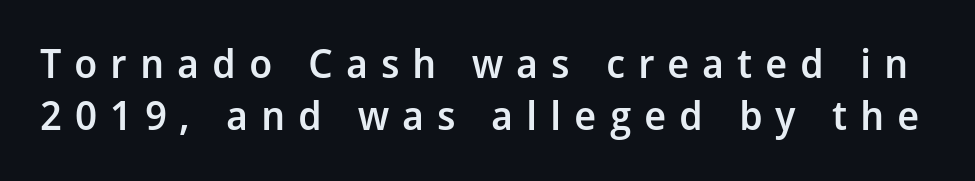
Underlining? Definitely not there. The face used here is proportionally spaced, like ordinary book or web type. In terms of posture, this sample is upright. The type is letterspaced generously, with wide tracking.
